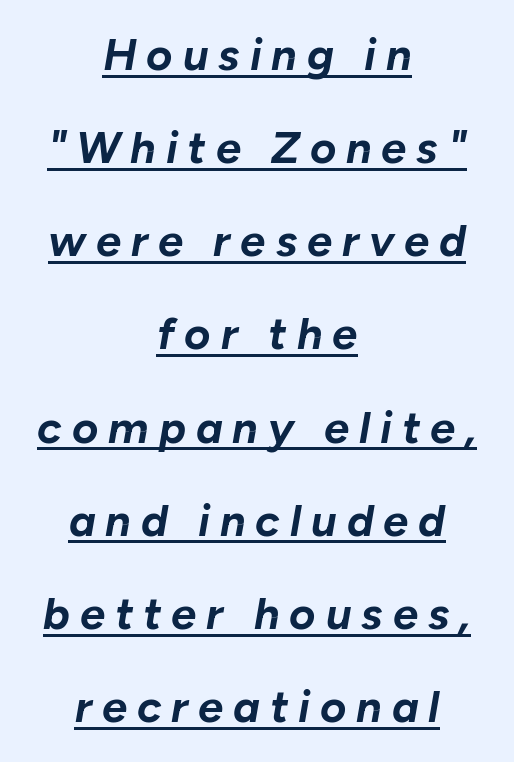
Q: Is the text bold? A: Yes.
Q: Is the text italic (slanted)? A: Yes, it leans right by about 10 degrees.
Q: Is the text underlined? A: Yes.
Q: How is the paragraph aligned? A: Centered.
Q: Is the spacing between letters normal or unusually wide? A: Unusually wide.
Q: Is the spacing between lines tight, normal or loose? A: Loose.
Q: Width (condensed, normal, or wide)? A: Normal.
Q: Stroke contrast? A: Low.
Q: x-height? A: Medium.
Q: Monospaced? A: No.
